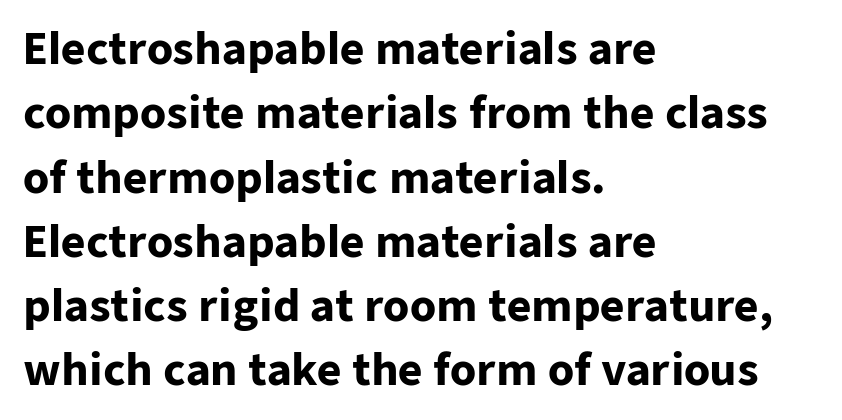
The image shows 42 px heavy sans-serif type, upright; set left-aligned, normal line spacing (1.53x), normal letter spacing, not underlined; low stroke contrast and a medium x-height.
